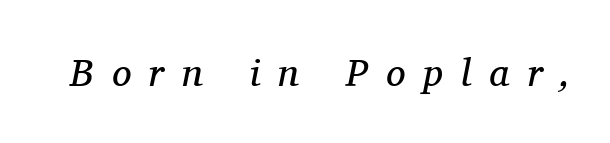
{"serif": "yes", "italic": "yes", "lean": "right", "slant_degrees": 11, "bold": "no", "weight": "regular", "width": "normal", "stroke_contrast": "medium", "x_height": "medium", "monospaced": "no", "underline": "no", "letter_spacing": "wide", "letter_spacing_em": 0.46, "glyph_px": 39}
